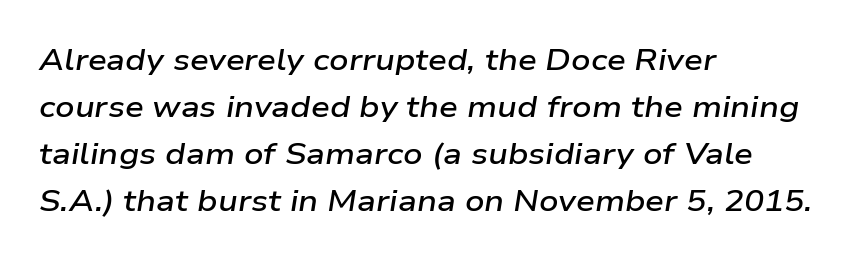
Q: Is the text bold? A: Semi-bold.
Q: Is the text italic (slanted)? A: Yes, it leans right by about 9 degrees.
Q: Is the text underlined? A: No.
Q: How is the paragraph aligned? A: Left-aligned.
Q: Is the spacing between letters normal or unusually wide? A: Normal.
Q: Is the spacing between lines tight, normal or loose? A: Normal.
Q: Width (condensed, normal, or wide)? A: Wide.
Q: Stroke contrast? A: Low.
Q: x-height? A: Medium.
Q: Monospaced? A: No.
